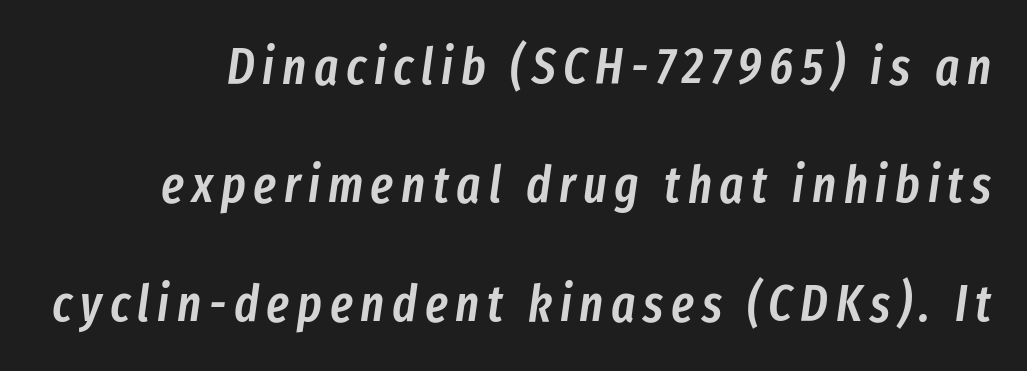
Glance below the letters and you will spot only blank space. The passage shown is typed in a proportional face where columns would drift. The rendering uses a semibold face; strokes are thickened but not to full bold. An italicized treatment has been applied to the whole sample. Vertically, the passage feels expansive, rows floating well apart.
